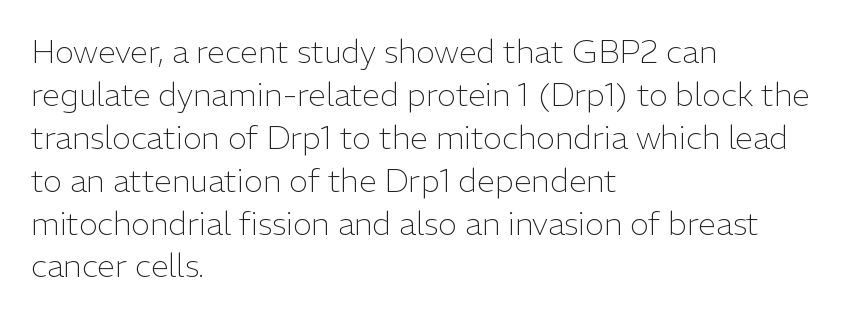
Q: Is the text bold? A: No.
Q: Is the text italic (slanted)? A: No, it is upright.
Q: Is the typeface a serif or a sans-serif typeface? A: Sans-serif.
Q: Is the text underlined? A: No.
Q: How is the paragraph aligned? A: Left-aligned.
Q: Is the spacing between letters normal or unusually wide? A: Normal.
Q: Is the spacing between lines tight, normal or loose? A: Normal.
Q: Width (condensed, normal, or wide)? A: Normal.
Q: Stroke contrast? A: Low.
Q: x-height? A: Medium.
Q: Monospaced? A: No.
